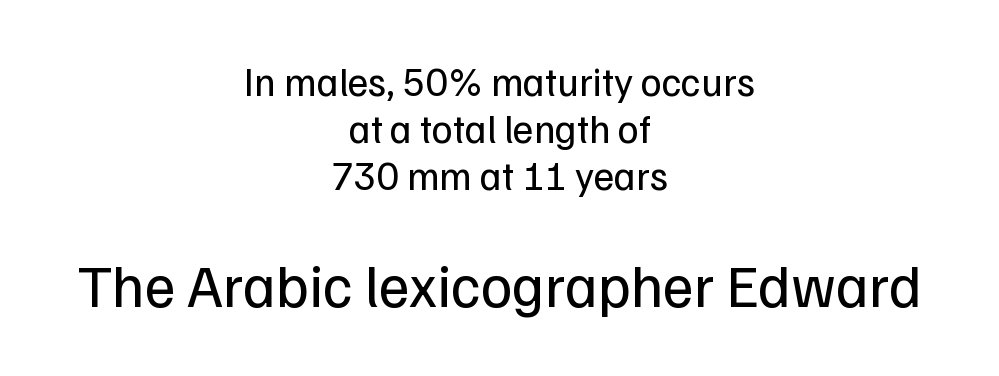
Q: Is the text bold? A: No.
Q: Is the text italic (slanted)? A: No, it is upright.
Q: Is the typeface a serif or a sans-serif typeface? A: Sans-serif.
Q: Is the text underlined? A: No.
Q: How is the paragraph aligned? A: Centered.
Q: Is the spacing between letters normal or unusually wide? A: Normal.
Q: Which block of text is set in a larger size, the first (top) or the second (bottom)? A: The second (bottom) one.
Q: Width (condensed, normal, or wide)? A: Normal.
Q: Stroke contrast? A: Low.
Q: x-height? A: Medium.
Q: Monospaced? A: No.
